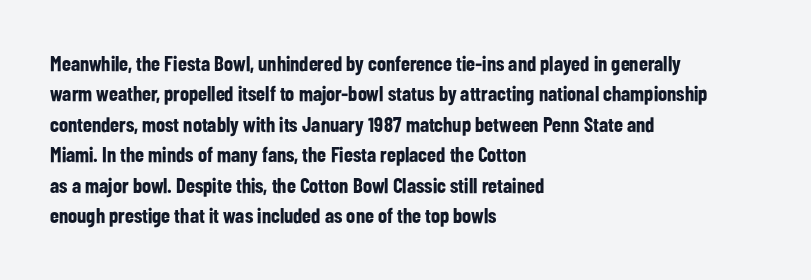
{"italic": "no", "bold": "yes", "underline": "no", "align": "left", "line_spacing": "normal", "line_spacing_ratio": 1.45, "letter_spacing": "normal", "letter_spacing_em": 0.0, "glyph_px": 21}
